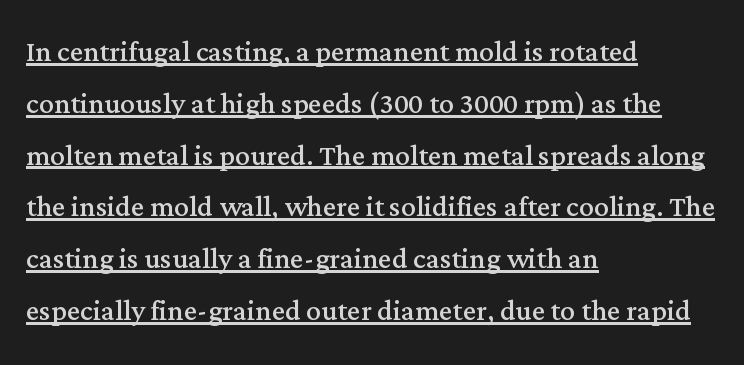
{"serif": "yes", "italic": "no", "bold": "no", "weight": "regular", "width": "normal", "stroke_contrast": "medium", "x_height": "medium", "monospaced": "no", "underline": "yes", "align": "left", "line_spacing": "normal", "line_spacing_ratio": 1.4, "letter_spacing": "normal", "letter_spacing_em": 0.0, "glyph_px": 37}
